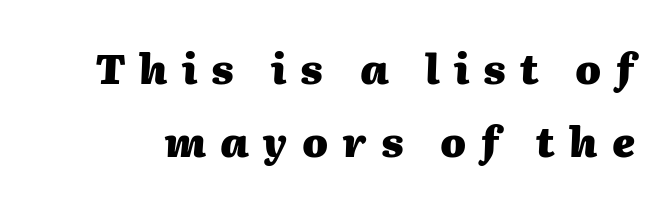
{"italic": "yes", "lean": "right", "slant_degrees": 2, "bold": "yes", "weight": "heavy", "width": "normal", "stroke_contrast": "medium", "x_height": "medium", "monospaced": "no", "underline": "no", "line_spacing_ratio": 1.77, "letter_spacing": "wide", "letter_spacing_em": 0.35, "glyph_px": 41}
